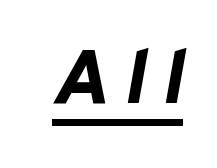
{"italic": "yes", "lean": "right", "slant_degrees": 10, "bold": "yes", "weight": "bold", "width": "normal", "stroke_contrast": "low", "x_height": "medium", "monospaced": "no", "underline": "yes", "letter_spacing": "wide", "letter_spacing_em": 0.22, "glyph_px": 77}
